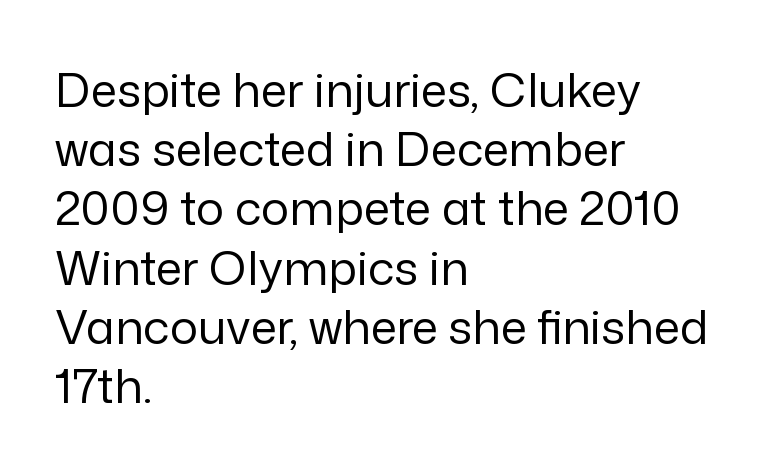
The image shows 47 px regular-weight sans-serif type, upright; set left-aligned, normal line spacing (1.26x), normal letter spacing, not underlined; low stroke contrast and a medium x-height.
